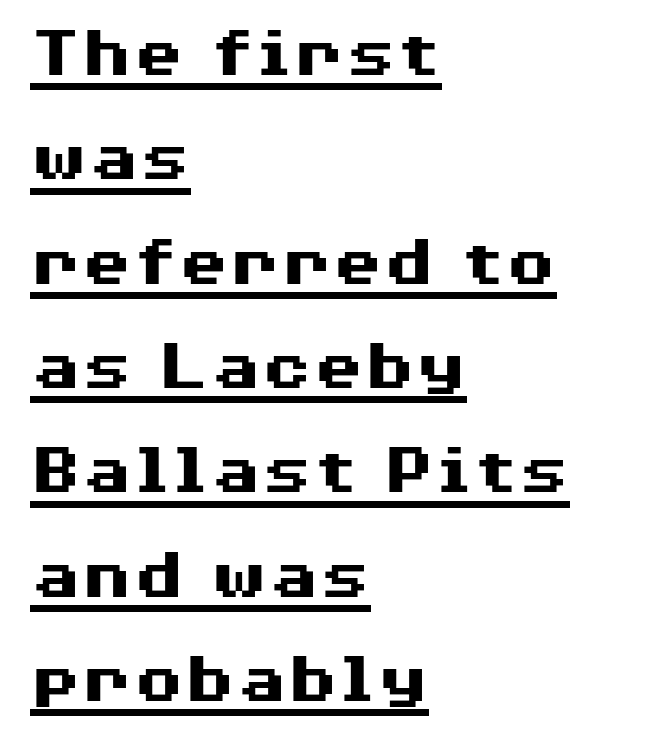
The image shows 74 px heavy, wide sans-serif type, upright; set left-aligned, normal line spacing (1.41x), normal letter spacing, underlined; medium stroke contrast and a medium x-height.
